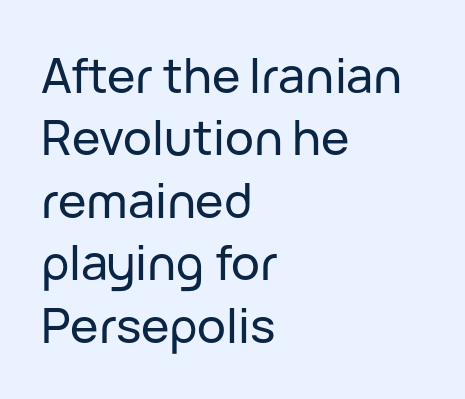
Q: Is the text italic (slanted)? A: No, it is upright.
Q: Is the typeface a serif or a sans-serif typeface? A: Sans-serif.
Q: Is the text underlined? A: No.
Q: How is the paragraph aligned? A: Left-aligned.
Q: Is the spacing between letters normal or unusually wide? A: Normal.
Q: Is the spacing between lines tight, normal or loose? A: Normal.
Q: Width (condensed, normal, or wide)? A: Normal.
Q: Stroke contrast? A: Low.
Q: x-height? A: Medium.
Q: Monospaced? A: No.
